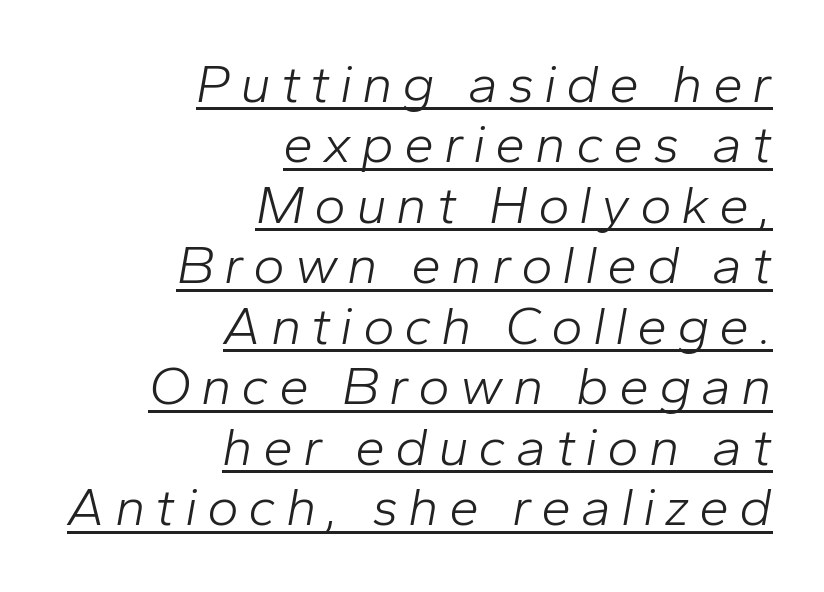
Q: Is the text bold? A: No.
Q: Is the text italic (slanted)? A: Yes, it leans right by about 10 degrees.
Q: Is the text underlined? A: Yes.
Q: How is the paragraph aligned? A: Right-aligned.
Q: Is the spacing between lines tight, normal or loose? A: Tight.
Q: Width (condensed, normal, or wide)? A: Normal.
Q: Stroke contrast? A: Low.
Q: x-height? A: Medium.
Q: Monospaced? A: No.
